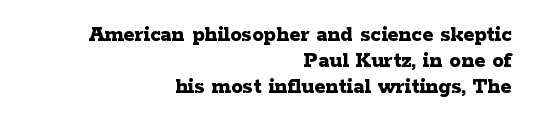
Q: Is the text bold? A: Yes.
Q: Is the text italic (slanted)? A: No, it is upright.
Q: Is the text underlined? A: No.
Q: How is the paragraph aligned? A: Right-aligned.
Q: Is the spacing between letters normal or unusually wide? A: Normal.
Q: Is the spacing between lines tight, normal or loose? A: Tight.
